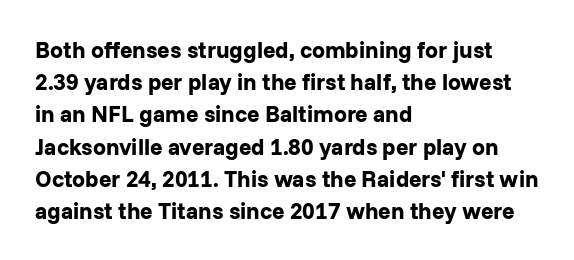
{"italic": "no", "bold": "yes", "underline": "no", "align": "left", "line_spacing": "normal", "line_spacing_ratio": 1.4, "letter_spacing": "normal", "letter_spacing_em": 0.0, "glyph_px": 23}
